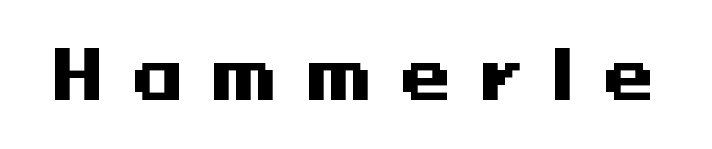
Q: Is the text bold? A: Yes.
Q: Is the text italic (slanted)? A: No, it is upright.
Q: Is the typeface a serif or a sans-serif typeface? A: Sans-serif.
Q: Is the text underlined? A: No.
Q: Is the spacing between letters normal or unusually wide? A: Unusually wide.
Q: Width (condensed, normal, or wide)? A: Wide.
Q: Stroke contrast? A: Medium.
Q: x-height? A: Medium.
